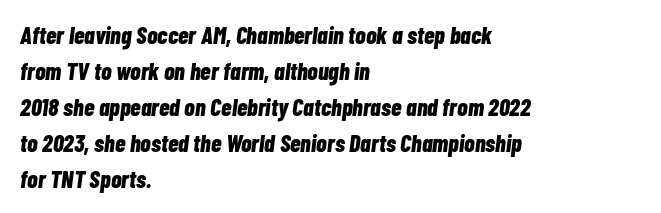
{"italic": "yes", "lean": "right", "slant_degrees": 7, "bold": "yes", "underline": "no", "align": "left", "line_spacing": "normal", "line_spacing_ratio": 1.5, "letter_spacing": "normal", "letter_spacing_em": 0.0, "glyph_px": 24}
